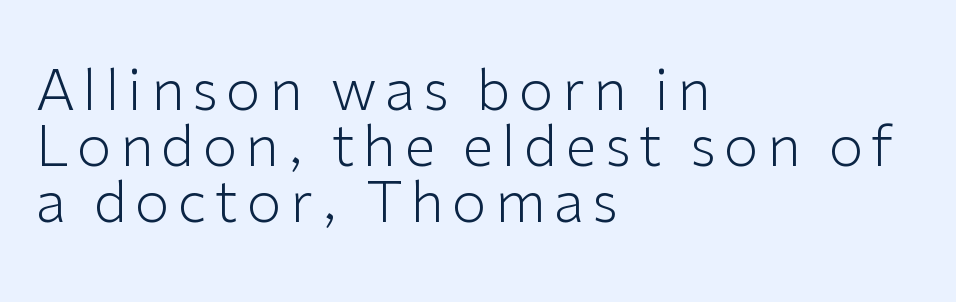
Q: Is the text bold? A: No.
Q: Is the text italic (slanted)? A: No, it is upright.
Q: Is the typeface a serif or a sans-serif typeface? A: Sans-serif.
Q: Is the text underlined? A: No.
Q: How is the paragraph aligned? A: Left-aligned.
Q: Is the spacing between lines tight, normal or loose? A: Tight.
Q: Width (condensed, normal, or wide)? A: Normal.
Q: Stroke contrast? A: Low.
Q: x-height? A: Medium.
Q: Monospaced? A: No.
